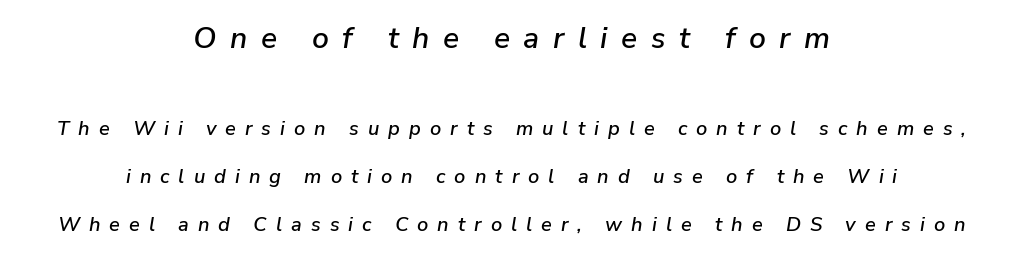
Substantial extra tracking has been applied to these lines. Between these two stacked blocks, the higher one wins on size. Is this a fixed-width face? No — the glyphs have proportional, varying widths. No word sits above an underline. The text carries the slant typical of an italic or oblique font. Rows of type keep a wide berth in the vertical direction.
